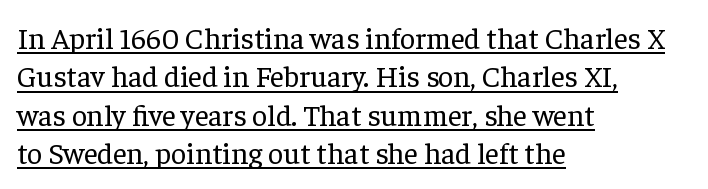
{"serif": "yes", "italic": "no", "bold": "no", "weight": "regular", "width": "normal", "stroke_contrast": "low", "x_height": "medium", "monospaced": "no", "underline": "yes", "align": "left", "line_spacing": "normal", "line_spacing_ratio": 1.28, "letter_spacing": "normal", "letter_spacing_em": 0.0, "glyph_px": 30}
